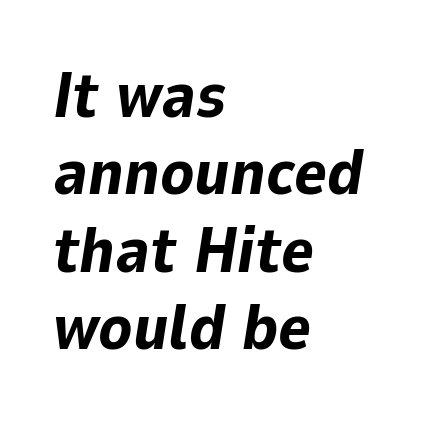
Q: Is the text bold? A: Yes.
Q: Is the text italic (slanted)? A: Yes, it leans right by about 9 degrees.
Q: Is the text underlined? A: No.
Q: How is the paragraph aligned? A: Left-aligned.
Q: Is the spacing between letters normal or unusually wide? A: Normal.
Q: Width (condensed, normal, or wide)? A: Normal.
Q: Stroke contrast? A: Low.
Q: x-height? A: Medium.
Q: Monospaced? A: No.
